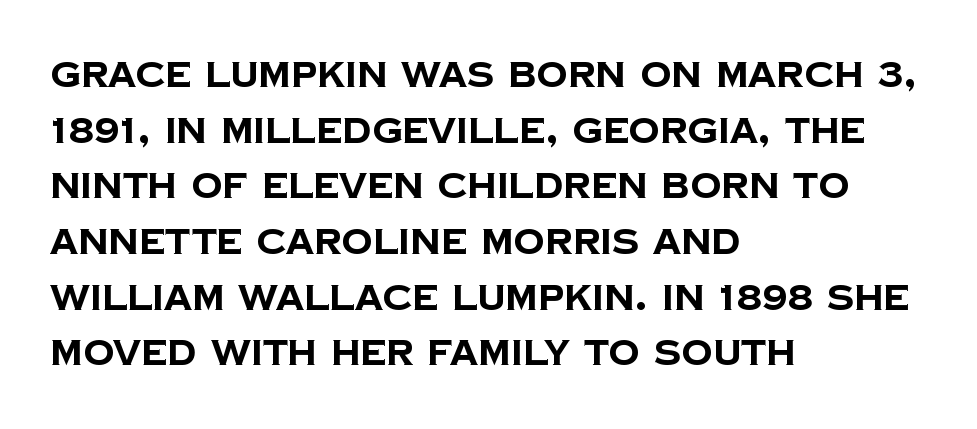
Q: Is the text bold? A: Yes.
Q: Is the typeface a serif or a sans-serif typeface? A: Sans-serif.
Q: Is the text underlined? A: No.
Q: How is the paragraph aligned? A: Left-aligned.
Q: Is the spacing between letters normal or unusually wide? A: Normal.
Q: Is the spacing between lines tight, normal or loose? A: Normal.
Q: Width (condensed, normal, or wide)? A: Normal.
Q: Stroke contrast? A: Low.
Q: x-height? A: Large.
Q: Monospaced? A: No.
